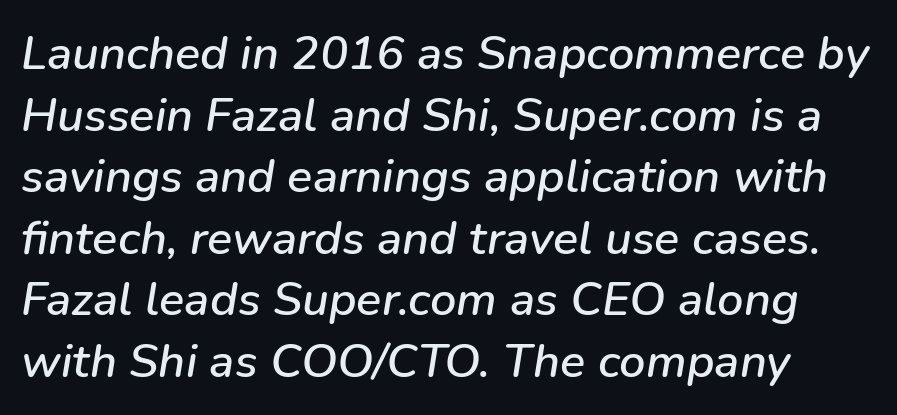
The image shows 47 px text type, italic (leaning right); set normal line spacing (1.31x), normal letter spacing, not underlined; low stroke contrast and a medium x-height.
